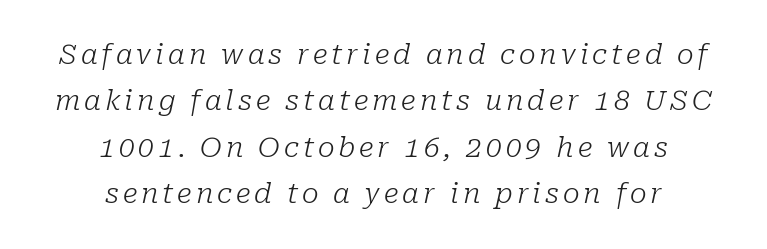
{"serif": "yes", "italic": "yes", "lean": "right", "slant_degrees": 10, "bold": "no", "weight": "light", "width": "normal", "stroke_contrast": "low", "x_height": "medium", "monospaced": "no", "underline": "no", "align": "center", "line_spacing": "normal", "line_spacing_ratio": 1.66, "glyph_px": 28}
